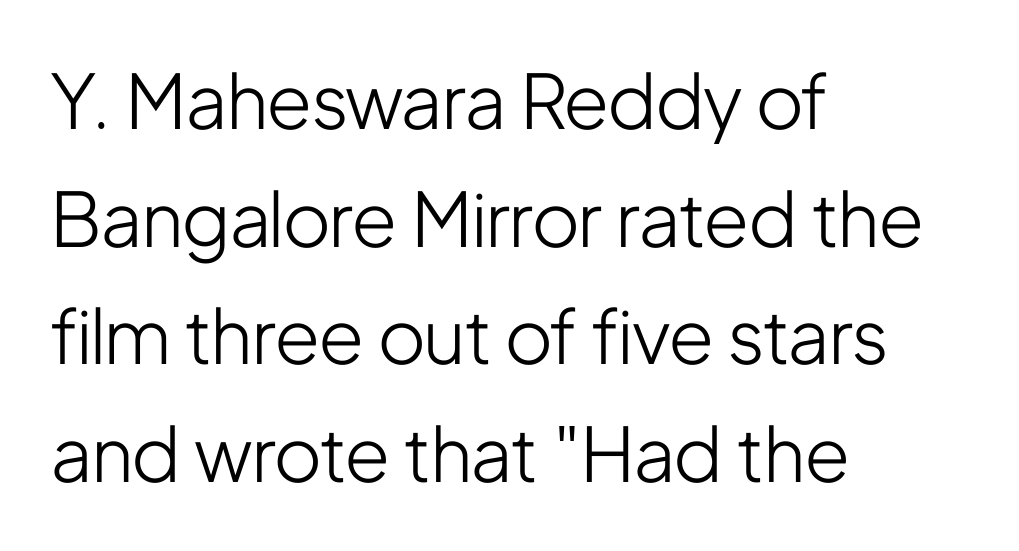
Q: Is the text bold? A: No.
Q: Is the text italic (slanted)? A: No, it is upright.
Q: Is the typeface a serif or a sans-serif typeface? A: Sans-serif.
Q: Is the text underlined? A: No.
Q: How is the paragraph aligned? A: Left-aligned.
Q: Is the spacing between letters normal or unusually wide? A: Normal.
Q: Is the spacing between lines tight, normal or loose? A: Normal.
Q: Width (condensed, normal, or wide)? A: Condensed.
Q: Stroke contrast? A: Low.
Q: x-height? A: Medium.
Q: Monospaced? A: No.
